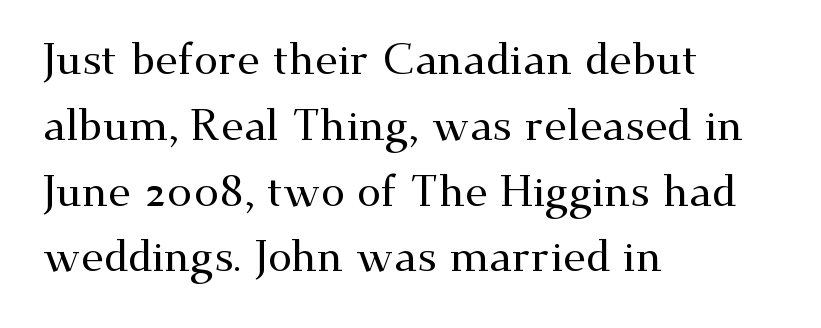
{"serif": "yes", "italic": "no", "width": "wide", "stroke_contrast": "medium", "x_height": "small", "monospaced": "no", "underline": "no", "align": "left", "line_spacing": "normal", "line_spacing_ratio": 1.53, "letter_spacing": "normal", "letter_spacing_em": 0.0, "glyph_px": 43}
